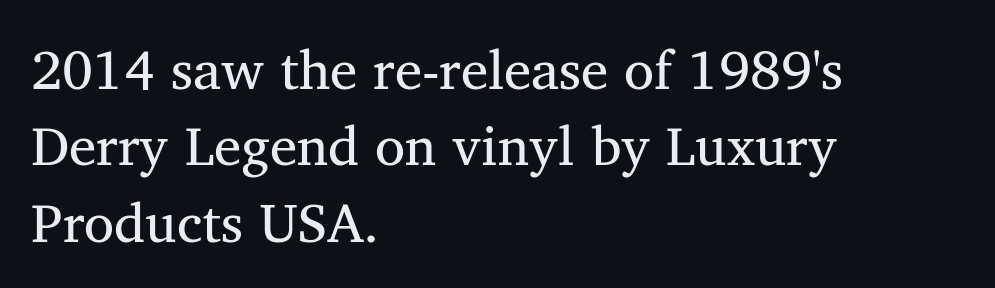
The image shows 55 px regular-weight serif type, upright; set left-aligned, normal line spacing (1.39x), normal letter spacing, not underlined; medium stroke contrast and a medium x-height.
